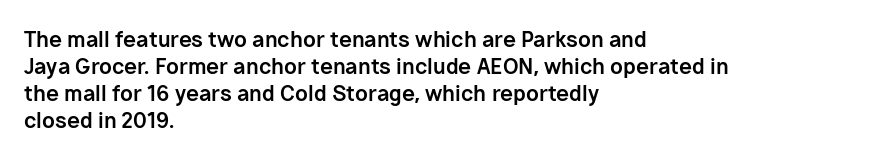
The image shows 21 px bold type, upright; set left-aligned, normal line spacing (1.29x), normal letter spacing, not underlined.
